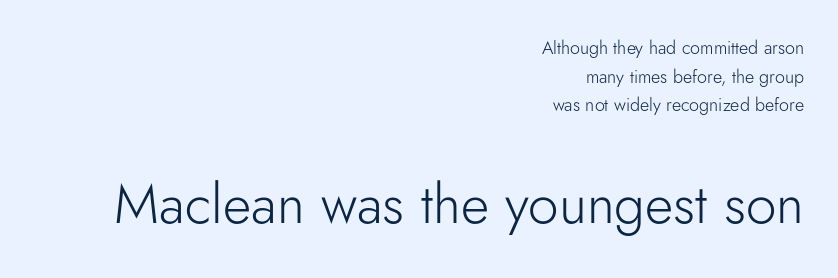
{"serif": "no", "italic": "no", "bold": "no", "weight": "light", "width": "normal", "stroke_contrast": "low", "x_height": "small", "monospaced": "no", "underline": "no", "align": "right", "line_spacing": "normal", "line_spacing_ratio": 1.59, "letter_spacing": "normal", "letter_spacing_em": 0.0, "larger_block": "second", "size_ratio": 3.06, "glyph_px": 55}
